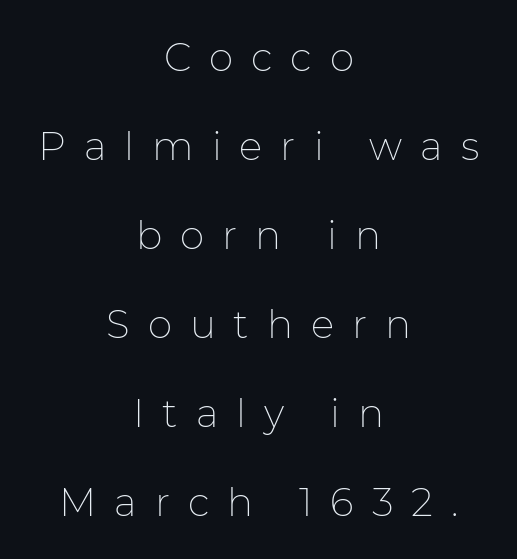
Q: Is the text bold? A: No.
Q: Is the text italic (slanted)? A: No, it is upright.
Q: Is the typeface a serif or a sans-serif typeface? A: Sans-serif.
Q: Is the text underlined? A: No.
Q: How is the paragraph aligned? A: Centered.
Q: Is the spacing between letters normal or unusually wide? A: Unusually wide.
Q: Is the spacing between lines tight, normal or loose? A: Loose.
Q: Width (condensed, normal, or wide)? A: Normal.
Q: Stroke contrast? A: Low.
Q: x-height? A: Medium.
Q: Monospaced? A: No.
